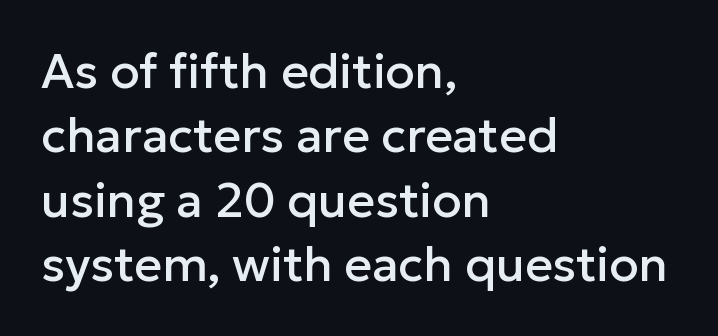
Q: Is the text italic (slanted)? A: No, it is upright.
Q: Is the typeface a serif or a sans-serif typeface? A: Sans-serif.
Q: Is the text underlined? A: No.
Q: How is the paragraph aligned? A: Left-aligned.
Q: Is the spacing between letters normal or unusually wide? A: Normal.
Q: Is the spacing between lines tight, normal or loose? A: Normal.
Q: Width (condensed, normal, or wide)? A: Normal.
Q: Stroke contrast? A: Low.
Q: x-height? A: Medium.
Q: Monospaced? A: No.
